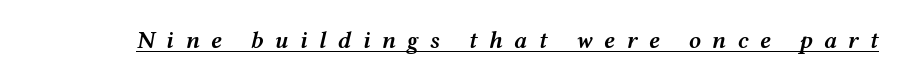
Q: Is the text bold? A: Semi-bold.
Q: Is the text italic (slanted)? A: Yes, it leans right by about 12 degrees.
Q: Is the text underlined? A: Yes.
Q: Is the spacing between letters normal or unusually wide? A: Unusually wide.
